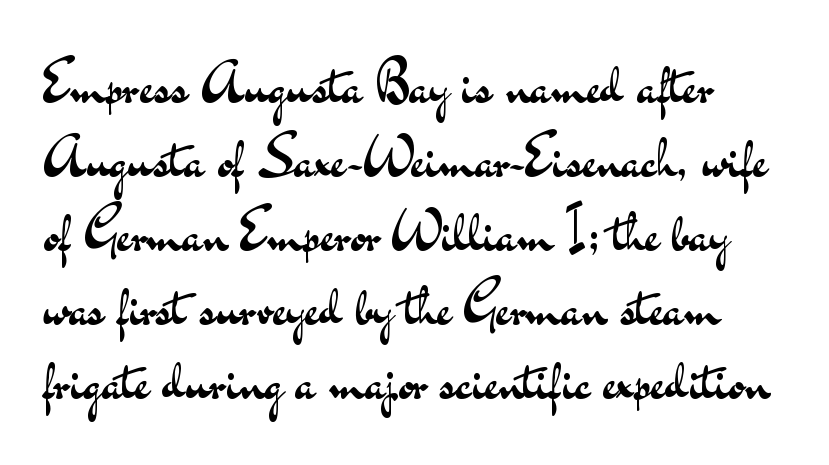
Each word holds together tightly as a unit, with standard inter-letter gaps. Summary of vertical rhythm: regular, with standard interline spacing. Stroke terminals: plain, sans-serif. Here the designer chose a conventional face with non-uniform glyph widths. No heavy texture on the line: the type isn't bold.
